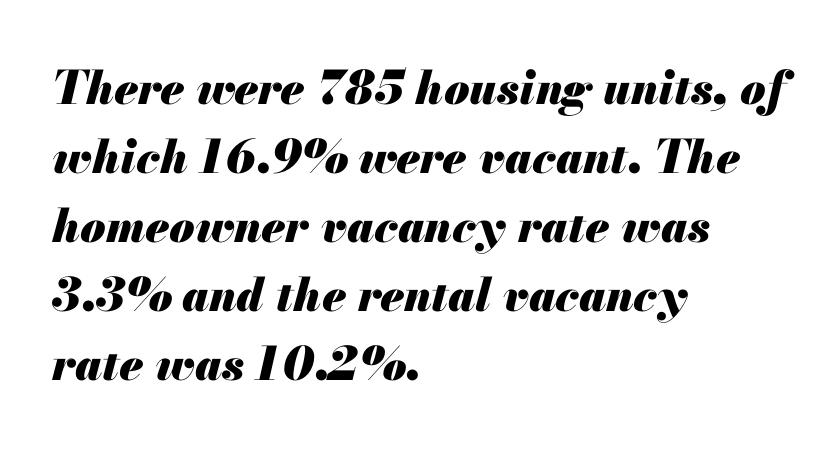
{"italic": "yes", "lean": "right", "slant_degrees": 13, "bold": "yes", "weight": "heavy", "width": "normal", "stroke_contrast": "medium", "x_height": "small", "monospaced": "no", "underline": "no", "align": "left", "line_spacing": "normal", "line_spacing_ratio": 1.5, "letter_spacing": "normal", "letter_spacing_em": 0.0, "glyph_px": 46}
